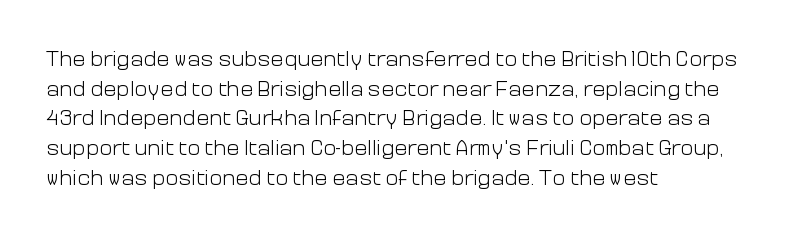
Q: Is the text bold? A: No.
Q: Is the text italic (slanted)? A: No, it is upright.
Q: Is the text underlined? A: No.
Q: How is the paragraph aligned? A: Left-aligned.
Q: Is the spacing between letters normal or unusually wide? A: Normal.
Q: Is the spacing between lines tight, normal or loose? A: Normal.
